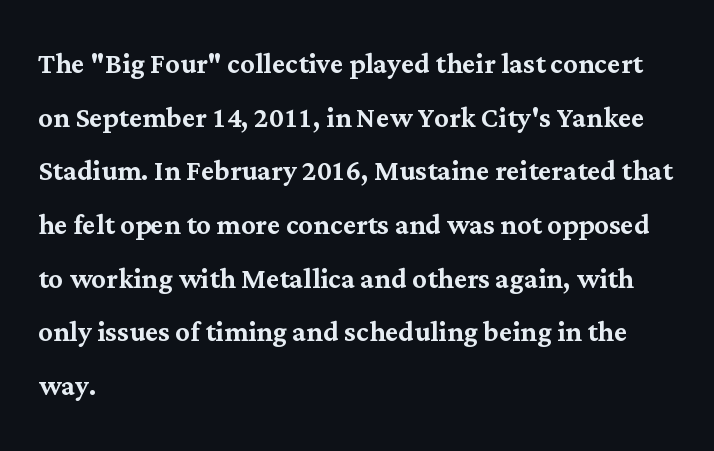
The passage shown stacks its lines at a standard gap. Default kerning and tracking; the words read as compact shapes. Spacing verdict: proportional, widths tailored to each character. Every row of glyphs begins at an identical x-position on the left.
